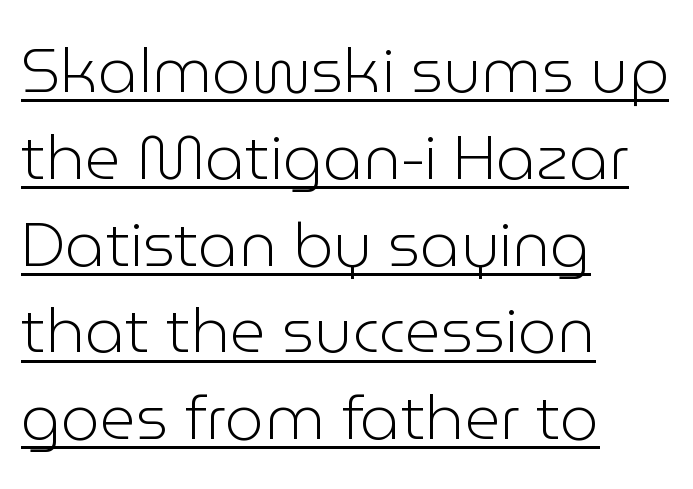
{"serif": "no", "italic": "no", "bold": "no", "weight": "light", "width": "normal", "stroke_contrast": "low", "x_height": "medium", "monospaced": "no", "underline": "yes", "align": "left", "line_spacing": "normal", "line_spacing_ratio": 1.4, "letter_spacing": "normal", "letter_spacing_em": 0.0, "glyph_px": 62}
